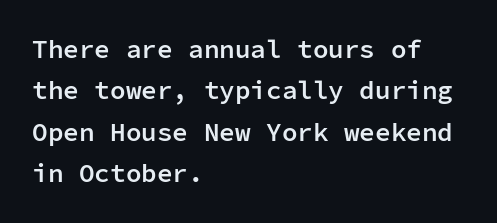
Q: Is the text bold? A: Semi-bold.
Q: Is the text italic (slanted)? A: No, it is upright.
Q: Is the text underlined? A: No.
Q: How is the paragraph aligned? A: Left-aligned.
Q: Is the spacing between letters normal or unusually wide? A: Normal.
Q: Is the spacing between lines tight, normal or loose? A: Normal.
